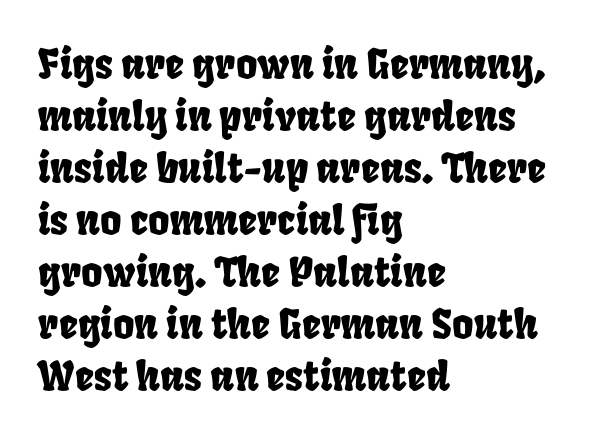
Q: Is the text underlined? A: No.
Q: How is the paragraph aligned? A: Left-aligned.
Q: Is the spacing between letters normal or unusually wide? A: Normal.
Q: Is the spacing between lines tight, normal or loose? A: Normal.
Q: Width (condensed, normal, or wide)? A: Condensed.
Q: Stroke contrast? A: Low.
Q: x-height? A: Large.
Q: Monospaced? A: No.
